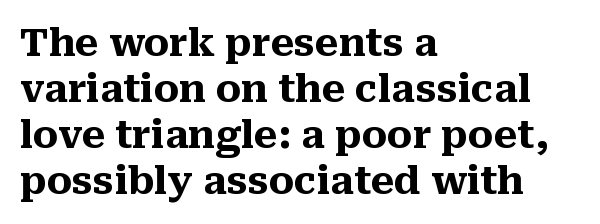
{"serif": "yes", "italic": "no", "bold": "yes", "weight": "heavy", "width": "normal", "stroke_contrast": "medium", "x_height": "medium", "monospaced": "no", "underline": "no", "align": "left", "line_spacing_ratio": 1.21, "letter_spacing": "normal", "letter_spacing_em": 0.0, "glyph_px": 38}
